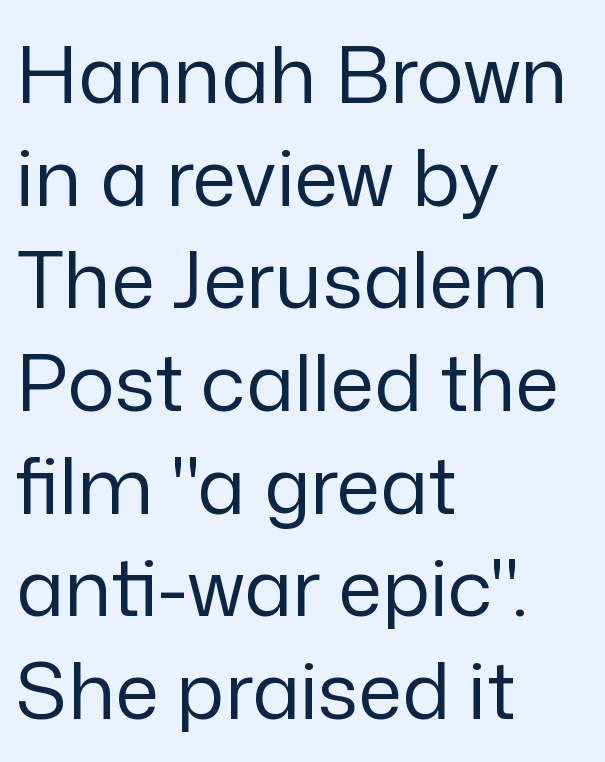
The image shows 79 px regular-weight sans-serif type, upright; set left-aligned, normal line spacing (1.3x), normal letter spacing, not underlined; low stroke contrast and a medium x-height.
